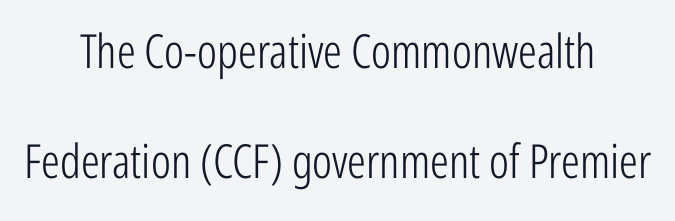
Q: Is the text bold? A: No.
Q: Is the text italic (slanted)? A: No, it is upright.
Q: Is the typeface a serif or a sans-serif typeface? A: Sans-serif.
Q: Is the text underlined? A: No.
Q: How is the paragraph aligned? A: Centered.
Q: Is the spacing between letters normal or unusually wide? A: Normal.
Q: Is the spacing between lines tight, normal or loose? A: Loose.
Q: Width (condensed, normal, or wide)? A: Condensed.
Q: Stroke contrast? A: Low.
Q: x-height? A: Medium.
Q: Monospaced? A: No.
